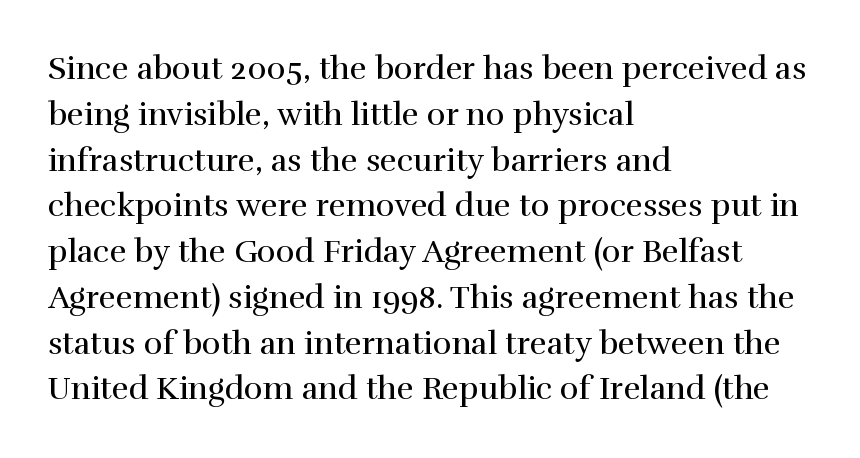
Q: Is the text bold? A: No.
Q: Is the text italic (slanted)? A: No, it is upright.
Q: Is the typeface a serif or a sans-serif typeface? A: Serif.
Q: Is the text underlined? A: No.
Q: How is the paragraph aligned? A: Left-aligned.
Q: Is the spacing between letters normal or unusually wide? A: Normal.
Q: Is the spacing between lines tight, normal or loose? A: Normal.
Q: Width (condensed, normal, or wide)? A: Normal.
Q: x-height? A: Medium.
Q: Monospaced? A: No.
